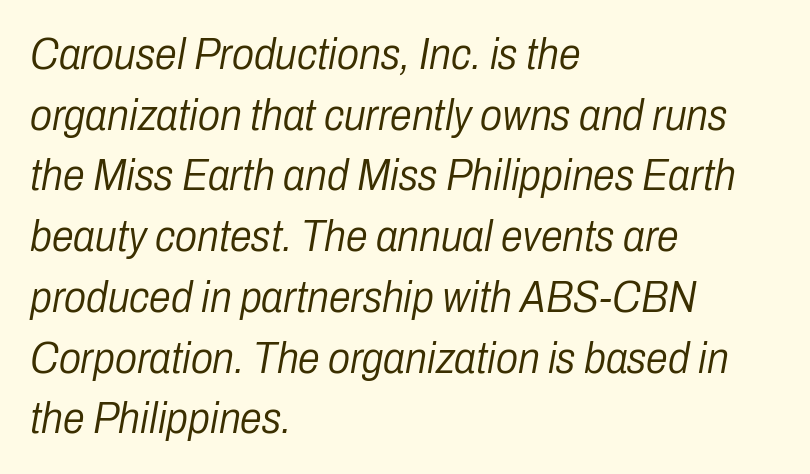
The image shows 44 px light, condensed type, italic (leaning right); set left-aligned, normal line spacing (1.38x), normal letter spacing, not underlined; low stroke contrast and a medium x-height.
